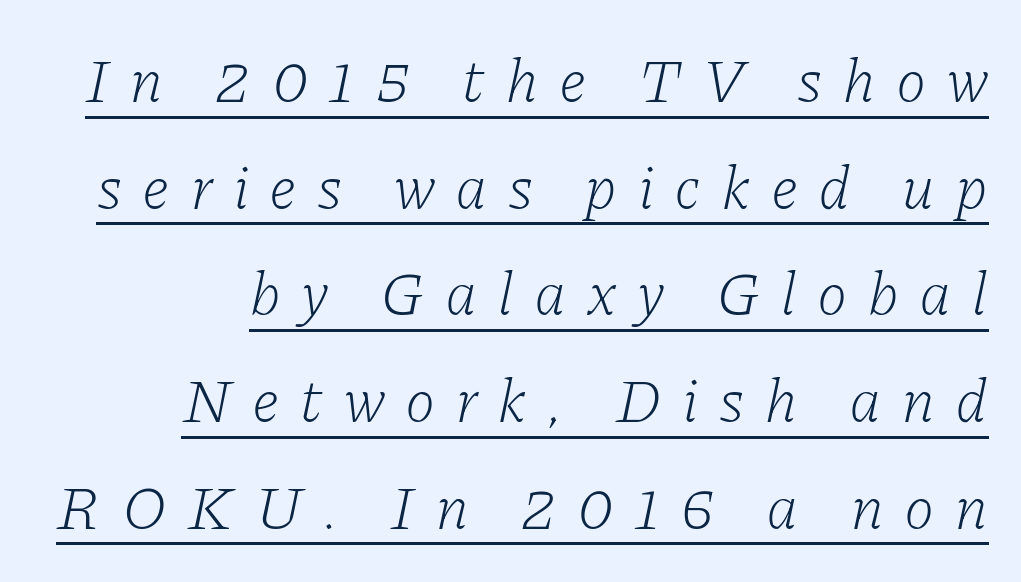
Students, note that the glyphs here are deliberately spaced far apart. Compared with a typical body face, this is equally light or lighter still. A typesetter would call this proportional, since set widths differ per character. Quick note: italic. Does a line run under the words? Yes, clearly. Font category for this specimen: serif.
